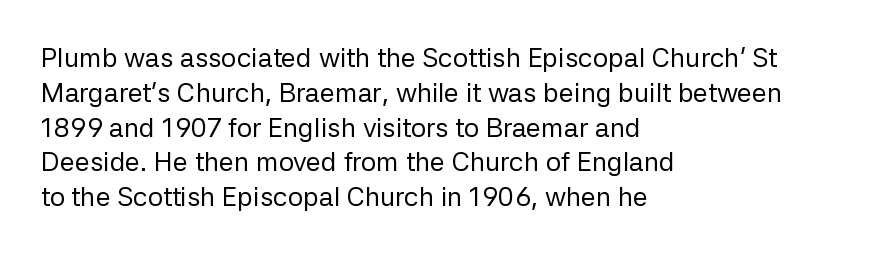
This sample keeps an unexceptional amount of space between lines. Characters remain perfectly vertical along every line. The gap between lines stays unmarked. Is this a heavy cut? Hardly; it is regular or lighter.
